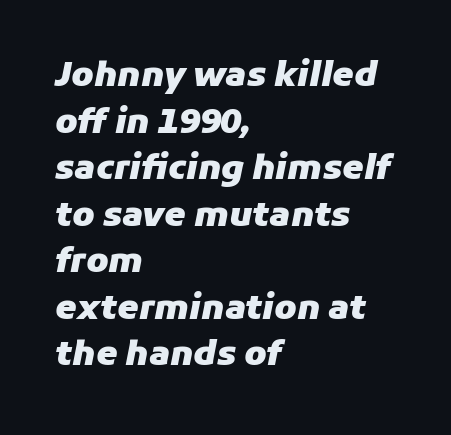
Q: Is the text bold? A: Yes.
Q: Is the text italic (slanted)? A: Yes, it leans right by about 11 degrees.
Q: Is the text underlined? A: No.
Q: How is the paragraph aligned? A: Left-aligned.
Q: Is the spacing between letters normal or unusually wide? A: Normal.
Q: Is the spacing between lines tight, normal or loose? A: Normal.
Q: Width (condensed, normal, or wide)? A: Normal.
Q: Stroke contrast? A: Low.
Q: x-height? A: Medium.
Q: Monospaced? A: No.
